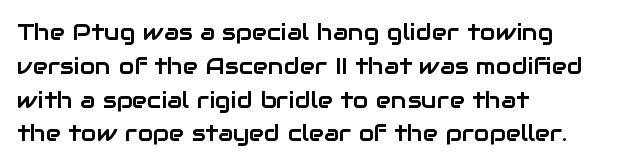
The image shows 23 px text type, upright; set left-aligned, normal line spacing (1.47x), normal letter spacing, not underlined.
